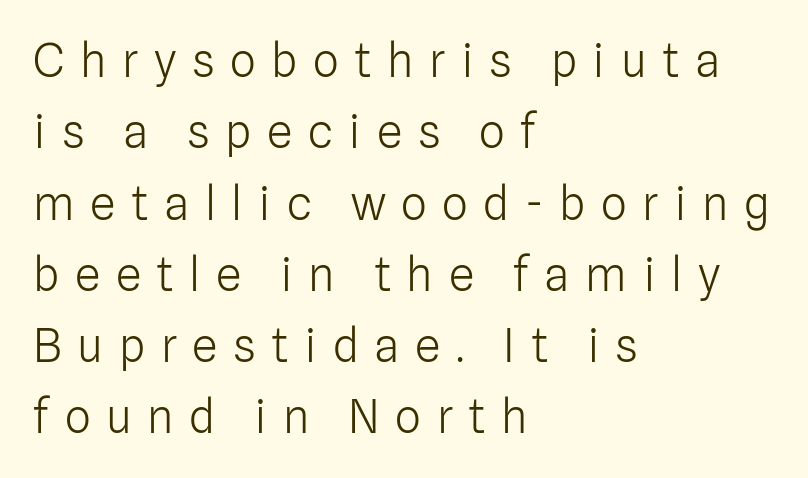
{"serif": "no", "italic": "no", "bold": "no", "weight": "light", "width": "normal", "stroke_contrast": "low", "x_height": "medium", "monospaced": "no", "underline": "no", "align": "left", "line_spacing": "normal", "line_spacing_ratio": 1.55, "letter_spacing": "wide", "letter_spacing_em": 0.34, "glyph_px": 46}
